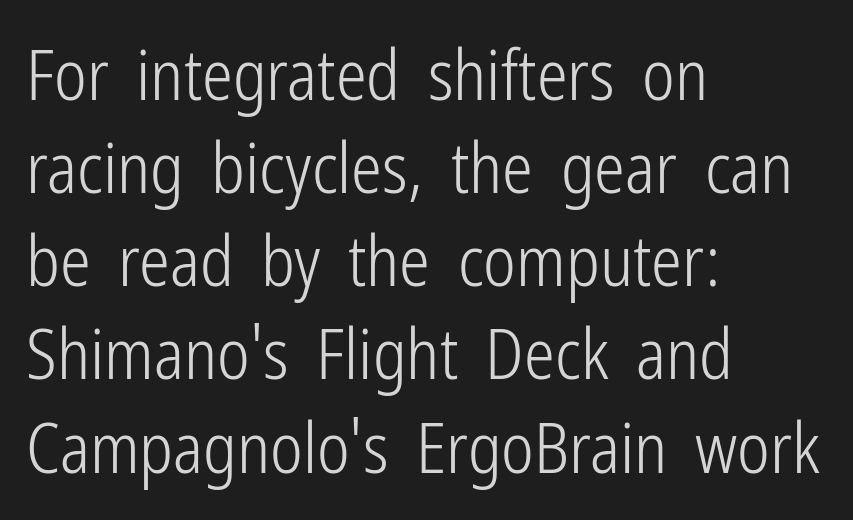
{"serif": "no", "italic": "no", "bold": "no", "weight": "light", "width": "condensed", "stroke_contrast": "low", "x_height": "medium", "monospaced": "no", "underline": "no", "align": "left", "line_spacing": "normal", "line_spacing_ratio": 1.35, "letter_spacing": "normal", "letter_spacing_em": 0.0, "glyph_px": 69}
